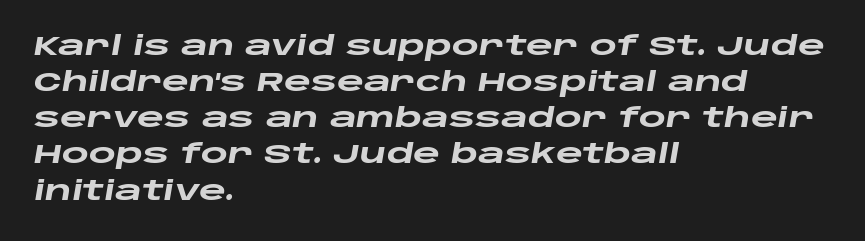
Q: Is the text bold? A: Yes.
Q: Is the text italic (slanted)? A: Yes, it leans right by about 10 degrees.
Q: Is the text underlined? A: No.
Q: How is the paragraph aligned? A: Left-aligned.
Q: Is the spacing between letters normal or unusually wide? A: Normal.
Q: Is the spacing between lines tight, normal or loose? A: Normal.
